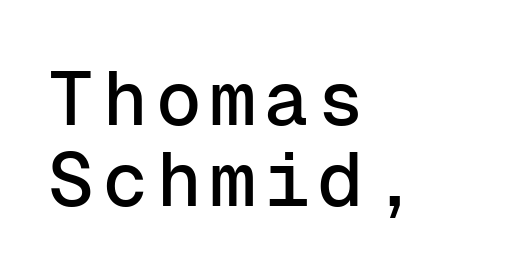
Q: Is the text italic (slanted)? A: No, it is upright.
Q: Is the typeface a serif or a sans-serif typeface? A: Sans-serif.
Q: Is the text underlined? A: No.
Q: How is the paragraph aligned? A: Left-aligned.
Q: Is the spacing between lines tight, normal or loose? A: Tight.
Q: Width (condensed, normal, or wide)? A: Normal.
Q: Stroke contrast? A: Low.
Q: x-height? A: Medium.
Q: Monospaced? A: Yes.
